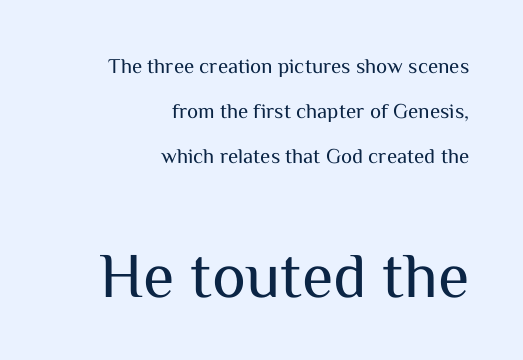
The image shows 64 px regular-weight sans-serif type, upright; set right-aligned, loose line spacing (2.14x), normal letter spacing, not underlined; the second (bottom) block is 3.05x larger; medium stroke contrast and a medium x-height.
